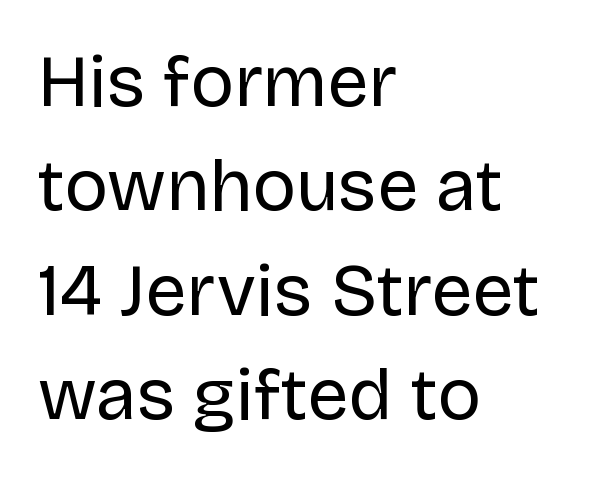
The image shows 73 px regular-weight sans-serif type, upright; set left-aligned, normal line spacing (1.43x), normal letter spacing, not underlined; low stroke contrast and a large x-height.
